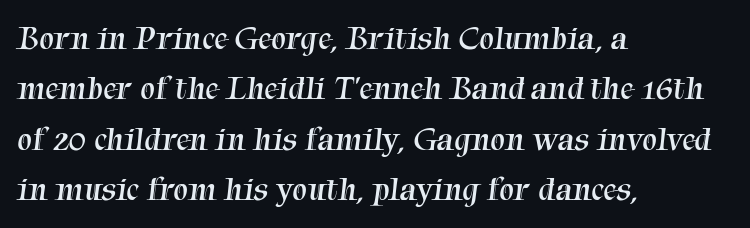
Q: Is the text bold? A: No.
Q: Is the typeface a serif or a sans-serif typeface? A: Serif.
Q: Is the text underlined? A: No.
Q: How is the paragraph aligned? A: Left-aligned.
Q: Is the spacing between letters normal or unusually wide? A: Normal.
Q: Is the spacing between lines tight, normal or loose? A: Normal.
Q: Width (condensed, normal, or wide)? A: Normal.
Q: Stroke contrast? A: Medium.
Q: x-height? A: Medium.
Q: Monospaced? A: No.
